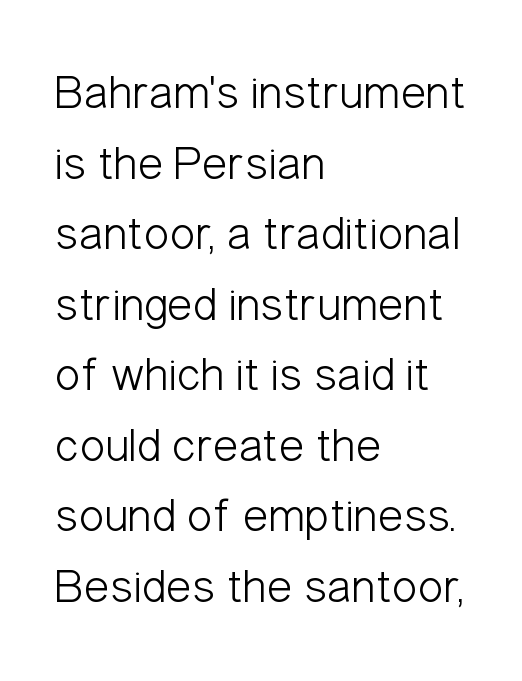
{"serif": "no", "italic": "no", "bold": "no", "weight": "light", "width": "condensed", "stroke_contrast": "low", "x_height": "medium", "monospaced": "no", "underline": "no", "align": "left", "line_spacing": "normal", "line_spacing_ratio": 1.47, "letter_spacing": "normal", "letter_spacing_em": 0.0, "glyph_px": 48}
